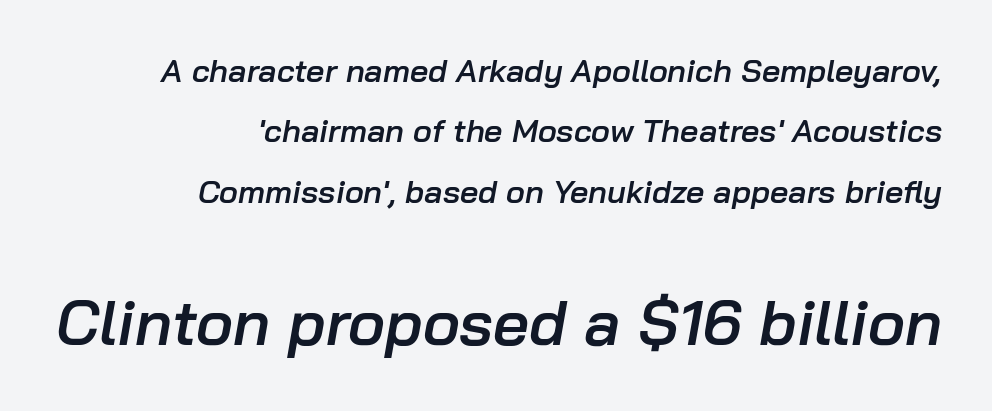
Q: Is the text bold? A: Semi-bold.
Q: Is the text italic (slanted)? A: Yes, it leans right by about 10 degrees.
Q: Is the text underlined? A: No.
Q: How is the paragraph aligned? A: Right-aligned.
Q: Is the spacing between letters normal or unusually wide? A: Normal.
Q: Which block of text is set in a larger size, the first (top) or the second (bottom)? A: The second (bottom) one.
Q: Width (condensed, normal, or wide)? A: Normal.
Q: Stroke contrast? A: Low.
Q: x-height? A: Medium.
Q: Monospaced? A: No.
